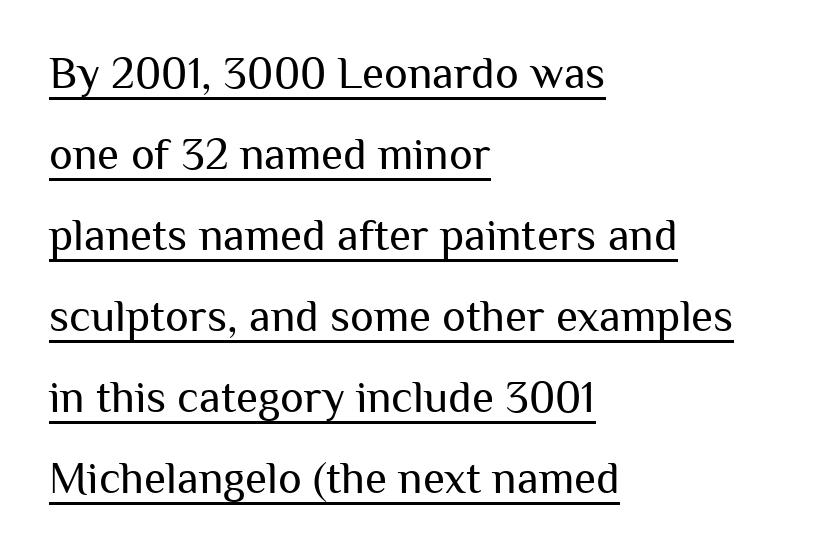
Q: Is the text bold? A: No.
Q: Is the text italic (slanted)? A: No, it is upright.
Q: Is the typeface a serif or a sans-serif typeface? A: Sans-serif.
Q: Is the text underlined? A: Yes.
Q: How is the paragraph aligned? A: Left-aligned.
Q: Is the spacing between letters normal or unusually wide? A: Normal.
Q: Width (condensed, normal, or wide)? A: Normal.
Q: Stroke contrast? A: Medium.
Q: x-height? A: Medium.
Q: Monospaced? A: No.
